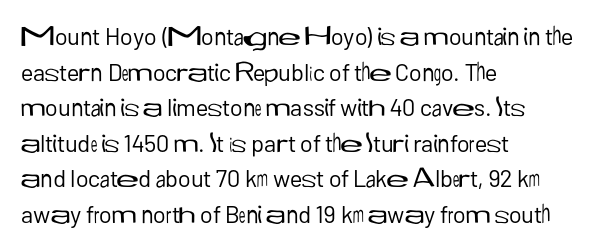
Q: Is the text bold? A: No.
Q: Is the text italic (slanted)? A: No, it is upright.
Q: Is the text underlined? A: No.
Q: How is the paragraph aligned? A: Left-aligned.
Q: Is the spacing between letters normal or unusually wide? A: Normal.
Q: Is the spacing between lines tight, normal or loose? A: Normal.
